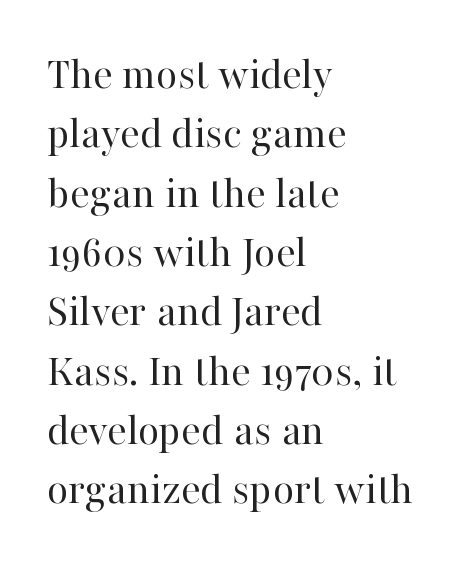
Q: Is the text bold? A: No.
Q: Is the text italic (slanted)? A: No, it is upright.
Q: Is the typeface a serif or a sans-serif typeface? A: Serif.
Q: Is the text underlined? A: No.
Q: How is the paragraph aligned? A: Left-aligned.
Q: Is the spacing between letters normal or unusually wide? A: Normal.
Q: Is the spacing between lines tight, normal or loose? A: Normal.
Q: Width (condensed, normal, or wide)? A: Normal.
Q: Stroke contrast? A: High.
Q: x-height? A: Medium.
Q: Monospaced? A: No.
